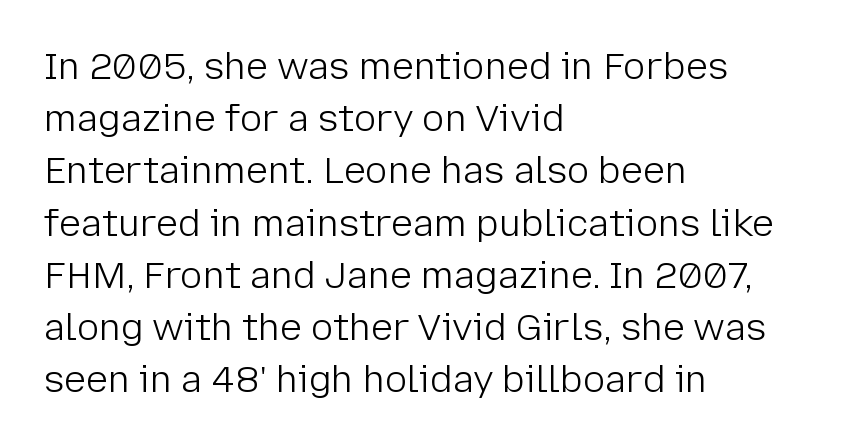
{"serif": "no", "italic": "no", "bold": "no", "weight": "light", "width": "normal", "stroke_contrast": "low", "x_height": "medium", "monospaced": "no", "underline": "no", "align": "left", "line_spacing": "normal", "line_spacing_ratio": 1.41, "letter_spacing": "normal", "letter_spacing_em": 0.0, "glyph_px": 37}
